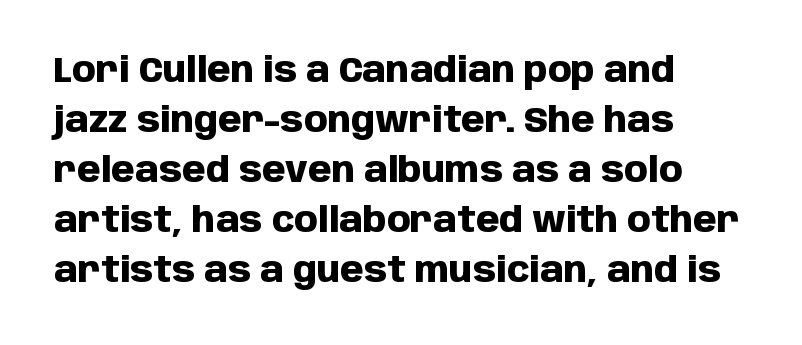
{"serif": "no", "italic": "no", "bold": "yes", "weight": "heavy", "width": "normal", "stroke_contrast": "low", "x_height": "large", "monospaced": "no", "underline": "no", "align": "left", "line_spacing": "normal", "line_spacing_ratio": 1.47, "letter_spacing": "normal", "letter_spacing_em": 0.0, "glyph_px": 34}
